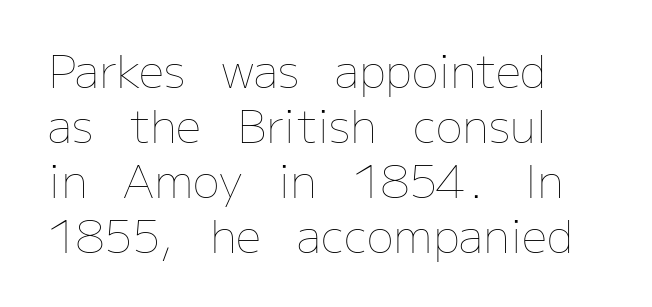
Q: Is the text bold? A: No.
Q: Is the text italic (slanted)? A: No, it is upright.
Q: Is the text underlined? A: No.
Q: How is the paragraph aligned? A: Left-aligned.
Q: Is the spacing between letters normal or unusually wide? A: Normal.
Q: Width (condensed, normal, or wide)? A: Normal.
Q: Stroke contrast? A: Low.
Q: x-height? A: Medium.
Q: Monospaced? A: No.
